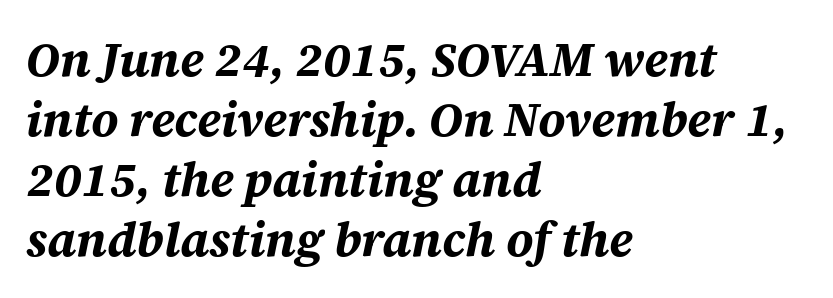
The image shows 48 px bold type, italic (leaning right); set left-aligned, normal line spacing (1.25x), normal letter spacing, not underlined; medium stroke contrast and a large x-height.
